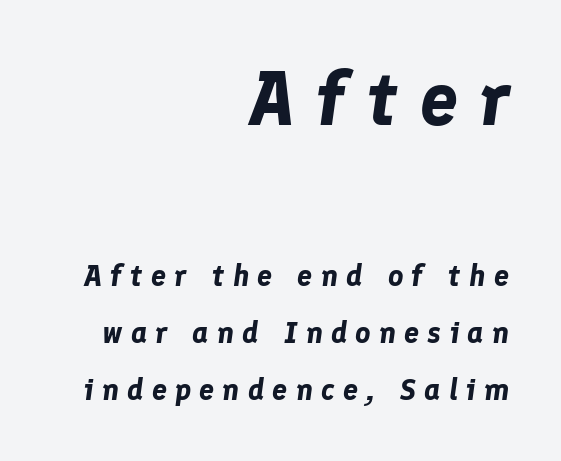
How are the letters spaced? Widely, with obvious added tracking. The face used here appears at its bigger size in the upper chunk. Proportional: the letters do not fall into vertical columns. Italic? Definitely — the glyphs are oblique. Every letter is thick-stroked: bold, no question.
